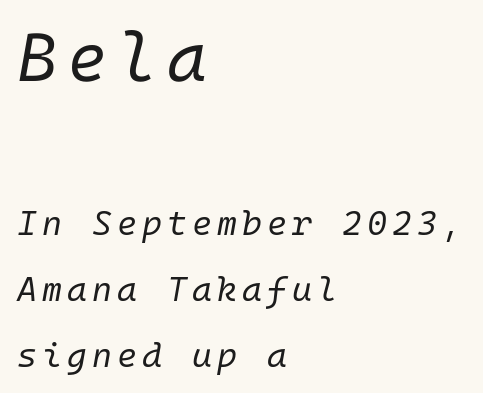
Is the block centered? No — it sits flush against the left margin. Rendered with sloped, italic letterforms. The font sits on the lighter half of the weight spectrum, regular included. Note: larger setting up top, smaller setting below. The specimen omits any rule beneath the text block's lines.
